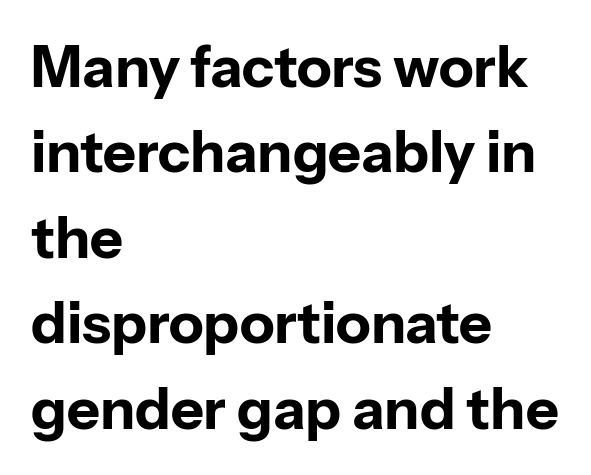
The image shows 57 px bold sans-serif type, upright; set left-aligned, normal line spacing (1.5x), normal letter spacing, not underlined; low stroke contrast and a medium x-height.
